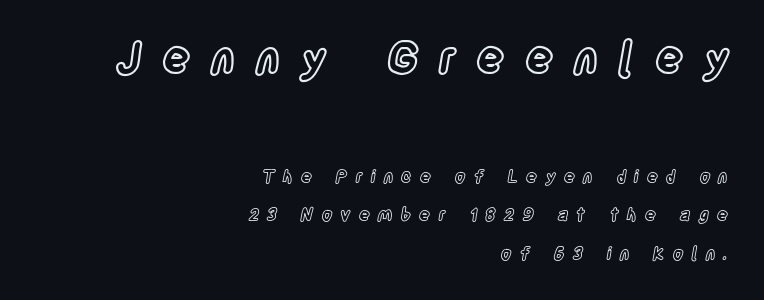
Q: Is the text italic (slanted)? A: Yes.
Q: Is the text underlined? A: No.
Q: How is the paragraph aligned? A: Right-aligned.
Q: Is the spacing between letters normal or unusually wide? A: Unusually wide.
Q: Is the spacing between lines tight, normal or loose? A: Loose.
Q: Which block of text is set in a larger size, the first (top) or the second (bottom)? A: The first (top) one.
Q: Width (condensed, normal, or wide)? A: Condensed.
Q: x-height? A: Large.
Q: Monospaced? A: No.
